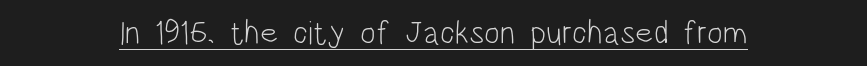
Q: Is the text bold? A: No.
Q: Is the text italic (slanted)? A: No, it is upright.
Q: Is the typeface a serif or a sans-serif typeface? A: Sans-serif.
Q: Is the text underlined? A: Yes.
Q: Is the spacing between letters normal or unusually wide? A: Normal.
Q: Width (condensed, normal, or wide)? A: Condensed.
Q: Stroke contrast? A: Low.
Q: x-height? A: Large.
Q: Monospaced? A: No.
